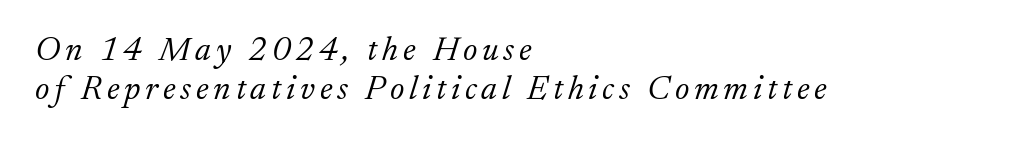
{"serif": "yes", "italic": "yes", "lean": "right", "slant_degrees": 17, "bold": "no", "weight": "light", "width": "normal", "stroke_contrast": "low", "x_height": "small", "monospaced": "no", "underline": "no", "align": "left", "line_spacing": "tight", "line_spacing_ratio": 1.15, "glyph_px": 34}
